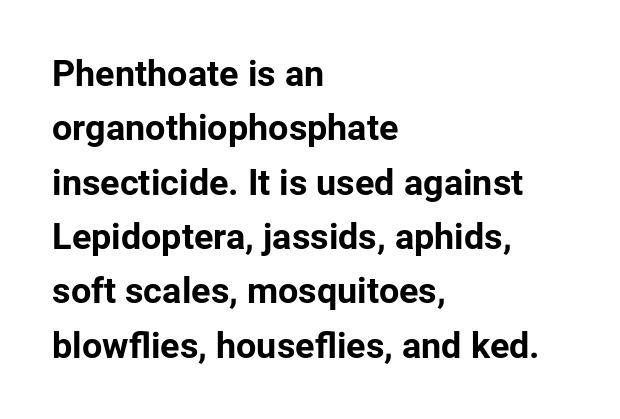
{"serif": "no", "italic": "no", "bold": "yes", "weight": "bold", "width": "normal", "stroke_contrast": "low", "x_height": "medium", "monospaced": "no", "underline": "no", "align": "left", "line_spacing": "normal", "line_spacing_ratio": 1.51, "letter_spacing": "normal", "letter_spacing_em": 0.0, "glyph_px": 36}
